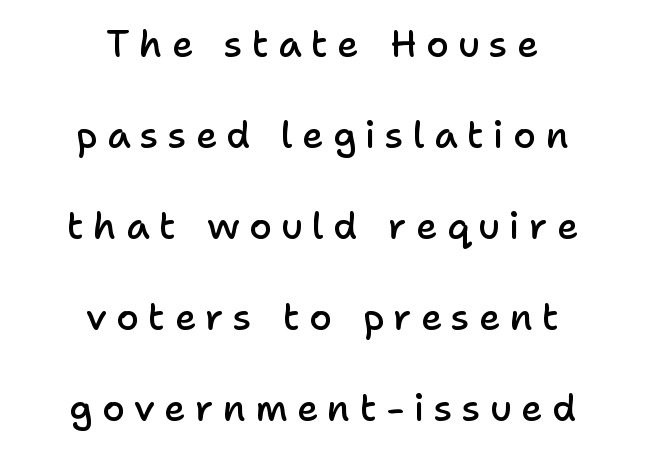
Q: Is the text bold? A: Semi-bold.
Q: Is the text italic (slanted)? A: No, it is upright.
Q: Is the typeface a serif or a sans-serif typeface? A: Sans-serif.
Q: Is the text underlined? A: No.
Q: How is the paragraph aligned? A: Centered.
Q: Is the spacing between letters normal or unusually wide? A: Unusually wide.
Q: Is the spacing between lines tight, normal or loose? A: Loose.
Q: Width (condensed, normal, or wide)? A: Normal.
Q: Stroke contrast? A: Low.
Q: x-height? A: Medium.
Q: Monospaced? A: No.
